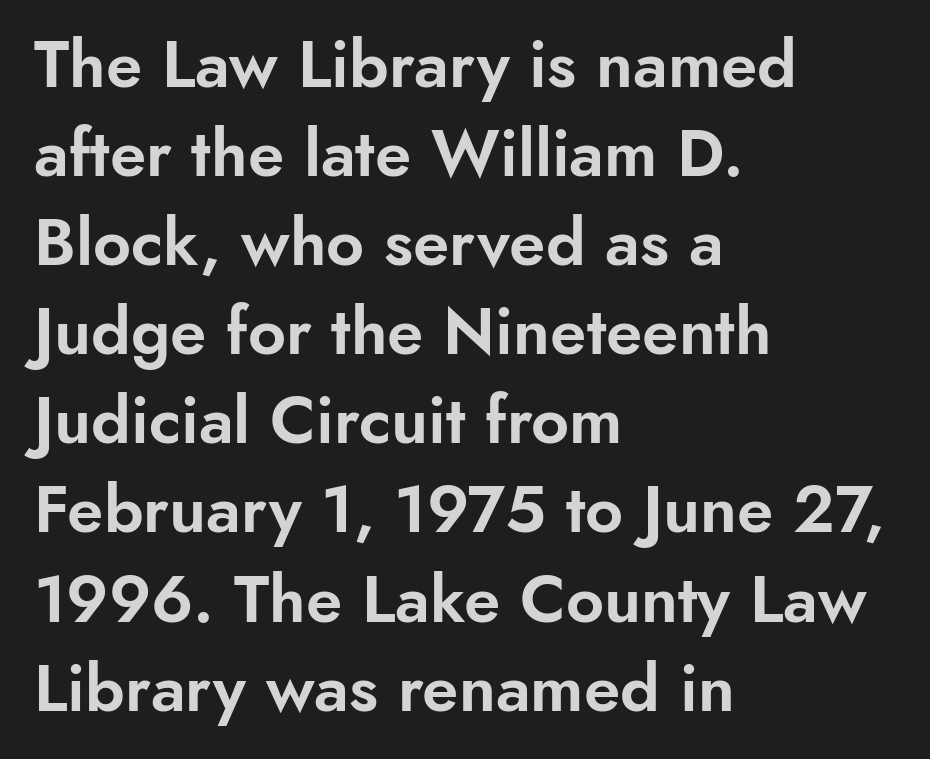
The image shows 66 px sans-serif type, upright; set left-aligned, normal line spacing (1.35x), normal letter spacing, not underlined; low stroke contrast and a small x-height.
